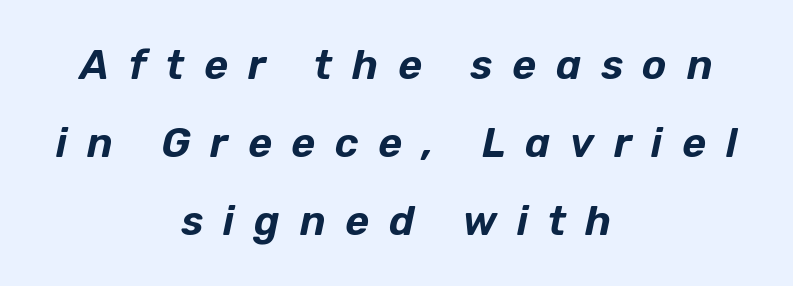
{"italic": "yes", "lean": "right", "slant_degrees": 12, "width": "normal", "stroke_contrast": "low", "x_height": "medium", "monospaced": "no", "underline": "no", "align": "center", "line_spacing": "loose", "line_spacing_ratio": 1.9, "letter_spacing": "wide", "letter_spacing_em": 0.48, "glyph_px": 41}
